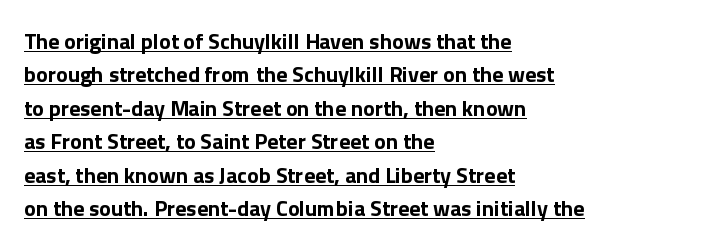
{"italic": "no", "bold": "yes", "underline": "yes", "align": "left", "line_spacing": "normal", "line_spacing_ratio": 1.52, "letter_spacing": "normal", "letter_spacing_em": 0.0, "glyph_px": 22}
